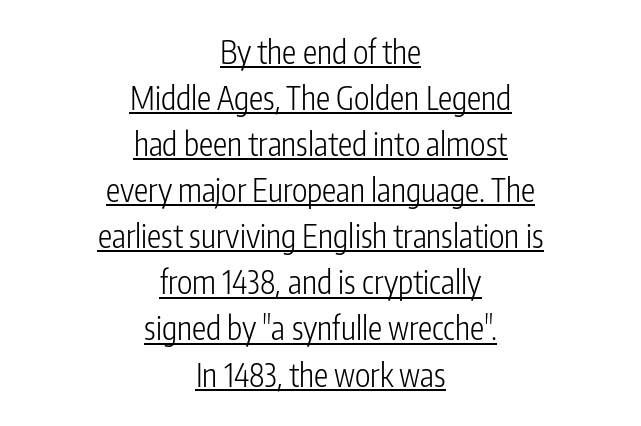
The block of text has a typical density, with ordinary space between rows. Each letter keeps its own natural width here, so spacing adapts to shape. Bold? No — there's no thickening of the strokes. Reading down the block, each line starts at a different indent, mirrored at its end. This is roman type, the default non-slanted kind. Beneath each row of characters lies a ruled line.
